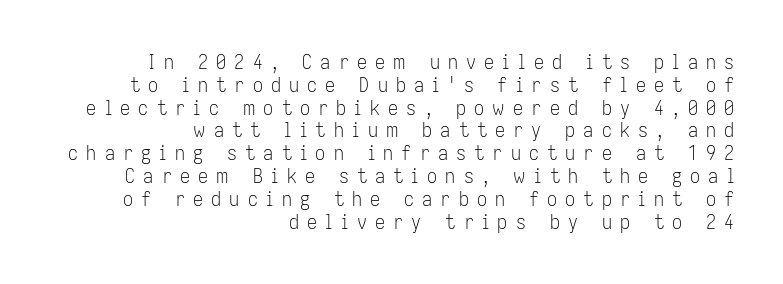
{"italic": "no", "bold": "no", "underline": "no", "align": "right", "line_spacing": "tight", "line_spacing_ratio": 1.14, "letter_spacing": "wide", "letter_spacing_em": 0.41, "glyph_px": 20}
